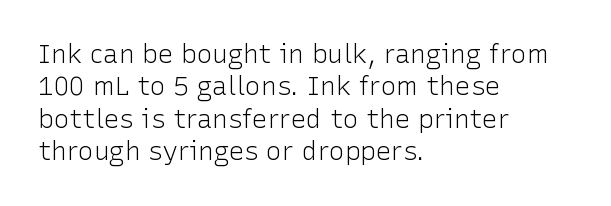
Line spacing here is normal. Nobody touched the tracking dial on this one. Quick note: underline off. Designer's note — italics off, roman on. The lines are quadded left.
